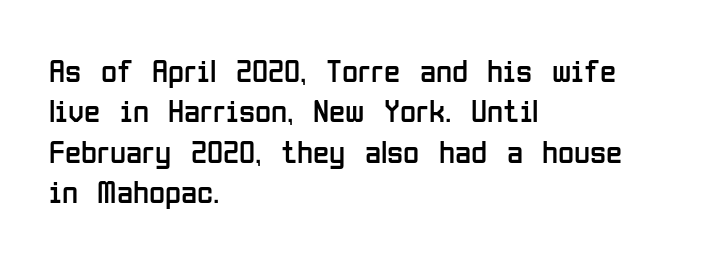
The image shows 33 px regular-weight, condensed sans-serif type, upright; set left-aligned, line spacing 1.22x, normal letter spacing, not underlined; low stroke contrast and a medium x-height.
